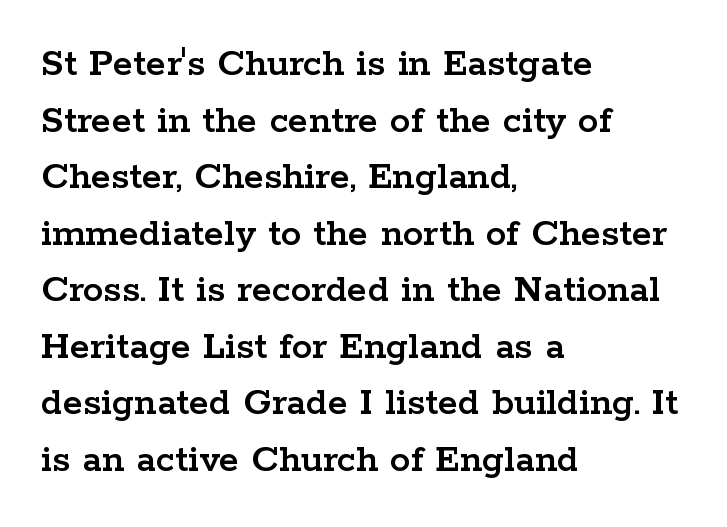
Varying glyph widths throughout — classic text-font behaviour. I'd call this a serif setting — the letters wear small feet. The text block is weighted toward the left margin, trailing off unevenly rightward. If you drew a line through each stem, it would be perfectly vertical. Between one letter and the next there's only the usual sliver of space.
